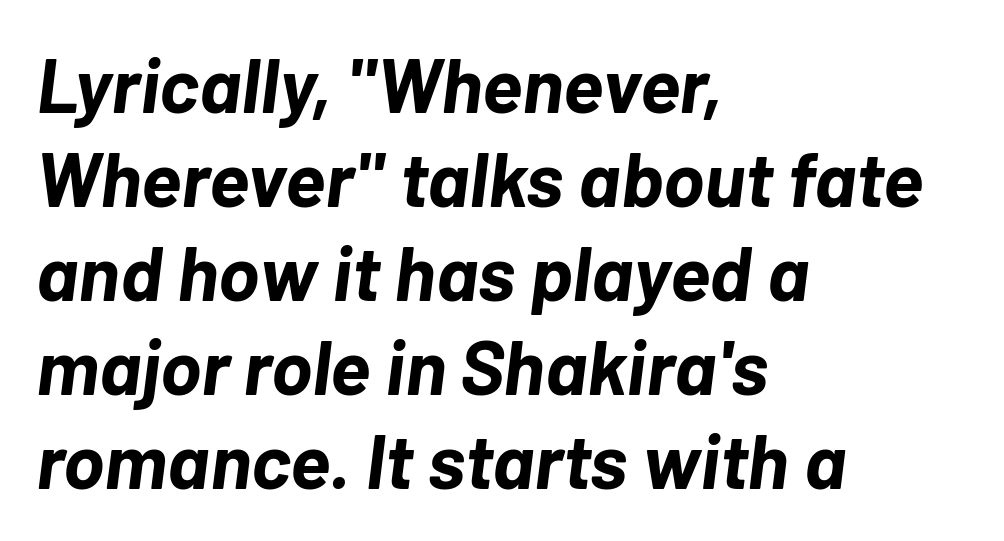
The image shows 77 px bold type, italic (leaning right); set left-aligned, line spacing 1.22x, normal letter spacing, not underlined; low stroke contrast and a medium x-height.
